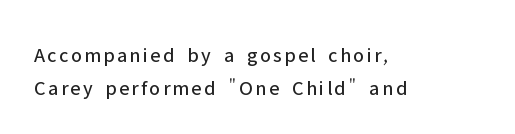
Q: Is the text bold? A: No.
Q: Is the text italic (slanted)? A: No, it is upright.
Q: Is the text underlined? A: No.
Q: How is the paragraph aligned? A: Left-aligned.
Q: Is the spacing between lines tight, normal or loose? A: Normal.
